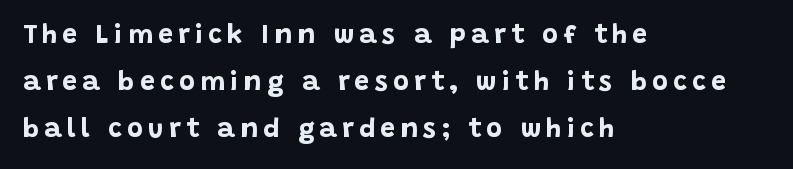
Q: Is the text bold? A: Yes.
Q: Is the text italic (slanted)? A: No, it is upright.
Q: Is the text underlined? A: No.
Q: How is the paragraph aligned? A: Left-aligned.
